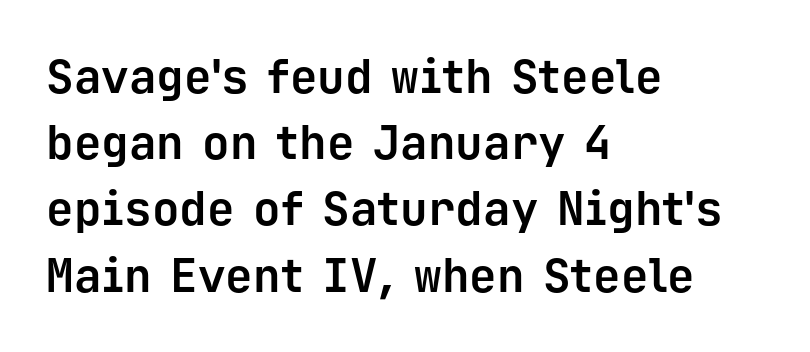
Rows of type keep a routine distance in the vertical direction. Any mark beneath the type? The region is blank. Here the glyphs are tracked normally, forming tight word shapes. The paragraph has a hard left edge and a soft right edge. A roman cut, with each character standing at attention. Heavy-handed strokes throughout: this text is bold.
